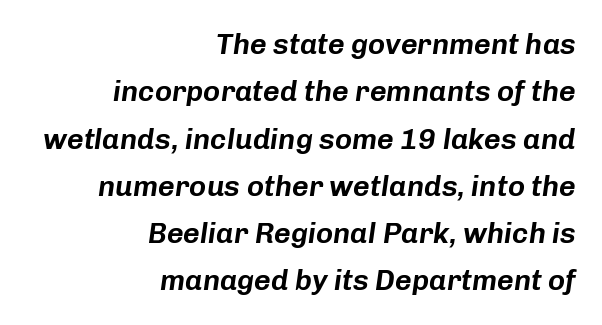
Q: Is the text italic (slanted)? A: Yes, it leans right by about 8 degrees.
Q: Is the text underlined? A: No.
Q: How is the paragraph aligned? A: Right-aligned.
Q: Is the spacing between letters normal or unusually wide? A: Normal.
Q: Is the spacing between lines tight, normal or loose? A: Normal.
Q: Width (condensed, normal, or wide)? A: Normal.
Q: Stroke contrast? A: Low.
Q: x-height? A: Medium.
Q: Monospaced? A: No.
